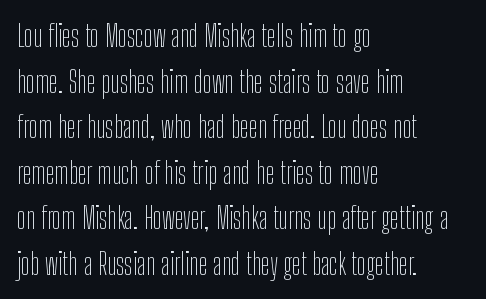
{"serif": "no", "italic": "no", "bold": "no", "weight": "thin", "width": "condensed", "stroke_contrast": "low", "x_height": "medium", "monospaced": "no", "underline": "no", "align": "left", "line_spacing": "normal", "line_spacing_ratio": 1.52, "letter_spacing": "normal", "letter_spacing_em": 0.0, "glyph_px": 30}
